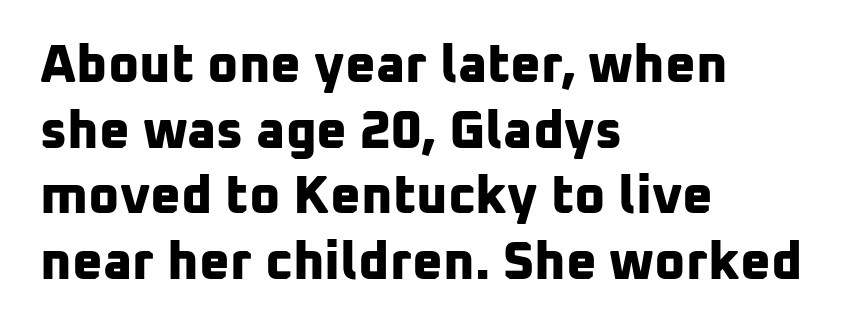
The image shows 53 px bold sans-serif type; set left-aligned, line spacing 1.24x, normal letter spacing, not underlined; low stroke contrast and a medium x-height.
